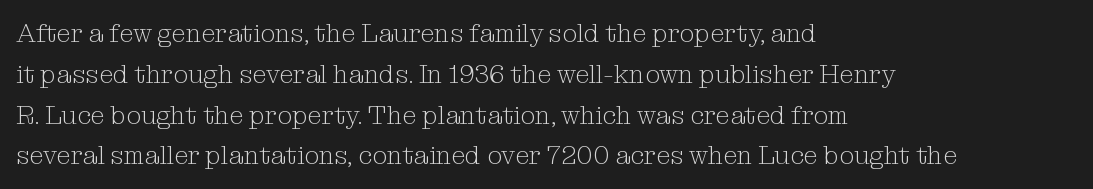
{"italic": "no", "bold": "no", "underline": "no", "align": "left", "line_spacing": "normal", "line_spacing_ratio": 1.57, "letter_spacing": "normal", "letter_spacing_em": 0.0, "glyph_px": 26}
